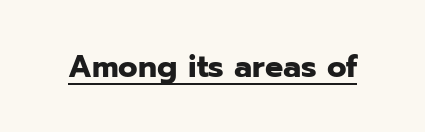
{"serif": "no", "italic": "no", "bold": "yes", "weight": "bold", "width": "normal", "stroke_contrast": "low", "x_height": "medium", "monospaced": "no", "underline": "yes", "letter_spacing": "normal", "letter_spacing_em": 0.0, "glyph_px": 32}
